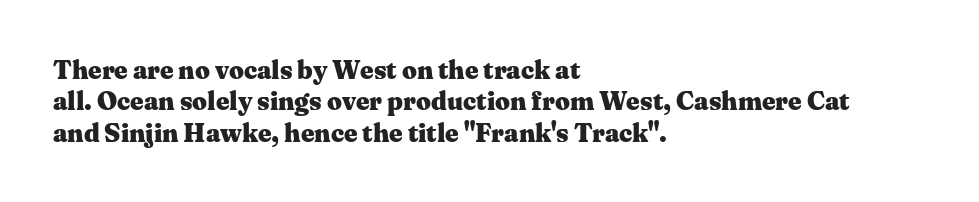
{"italic": "no", "bold": "yes", "underline": "no", "align": "left", "line_spacing_ratio": 1.21, "letter_spacing": "normal", "letter_spacing_em": 0.0, "glyph_px": 26}
